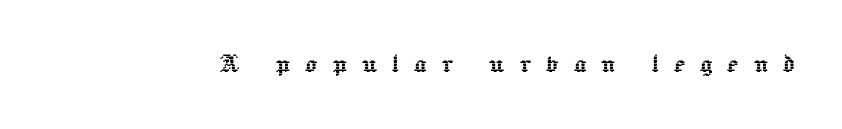
The image shows 30 px text type, upright; set unusually wide letter spacing (+0.49 em), not underlined; a medium x-height.
